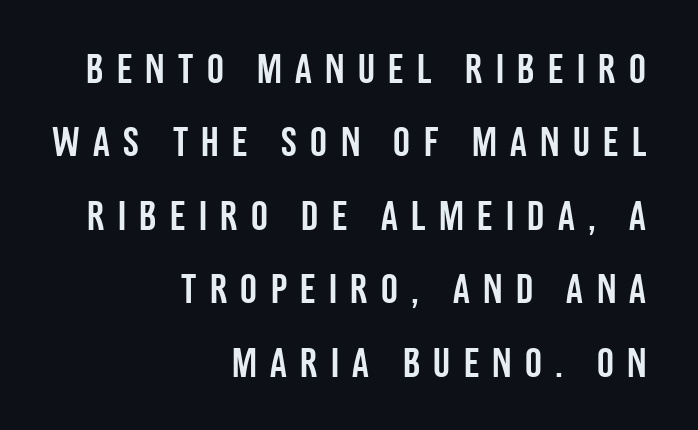
Varying glyph widths throughout — classic text-font behaviour. These lines stack with their right ends in a neat column. What stands out about the letter spacing? Its width — letters are far apart. Beneath every word, the page is bare. Serif or sans? Sans — the stroke terminals are bare. Posture: vertical.
